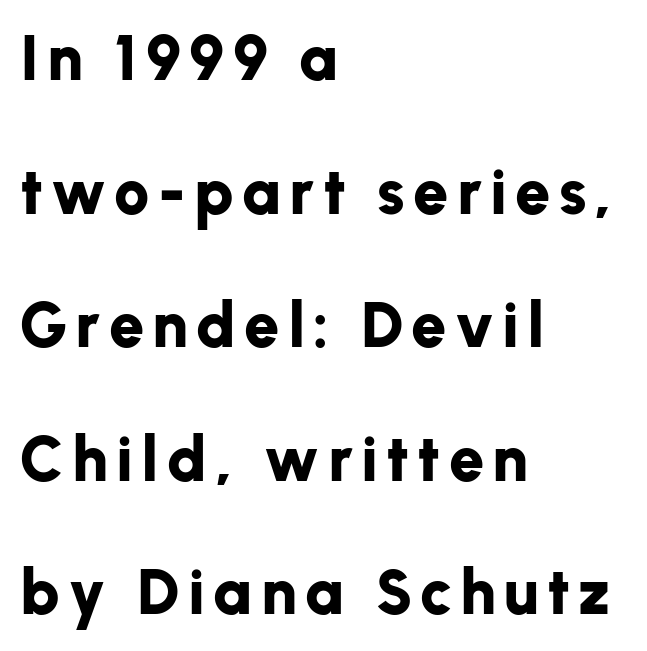
Q: Is the text bold? A: Yes.
Q: Is the text italic (slanted)? A: No, it is upright.
Q: Is the typeface a serif or a sans-serif typeface? A: Sans-serif.
Q: Is the text underlined? A: No.
Q: How is the paragraph aligned? A: Left-aligned.
Q: Is the spacing between lines tight, normal or loose? A: Loose.
Q: Width (condensed, normal, or wide)? A: Normal.
Q: Stroke contrast? A: Low.
Q: x-height? A: Medium.
Q: Monospaced? A: No.
